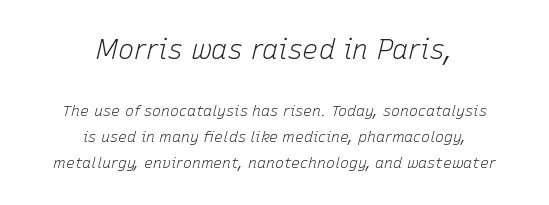
{"italic": "yes", "lean": "right", "slant_degrees": 15, "bold": "no", "underline": "no", "align": "center", "line_spacing_ratio": 1.72, "letter_spacing": "normal", "letter_spacing_em": 0.0, "larger_block": "first", "size_ratio": 1.8, "glyph_px": 27}
